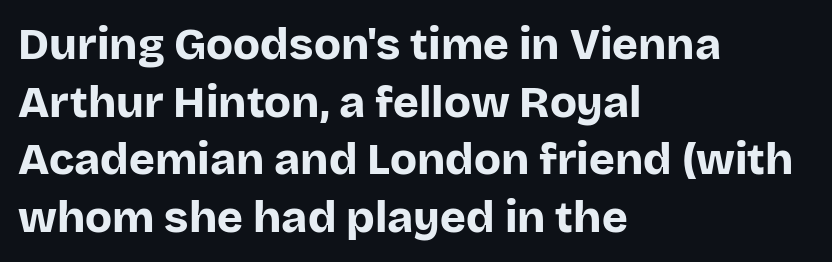
The image shows 44 px bold sans-serif type, upright; set left-aligned, normal line spacing (1.31x), normal letter spacing, not underlined; low stroke contrast and a large x-height.
